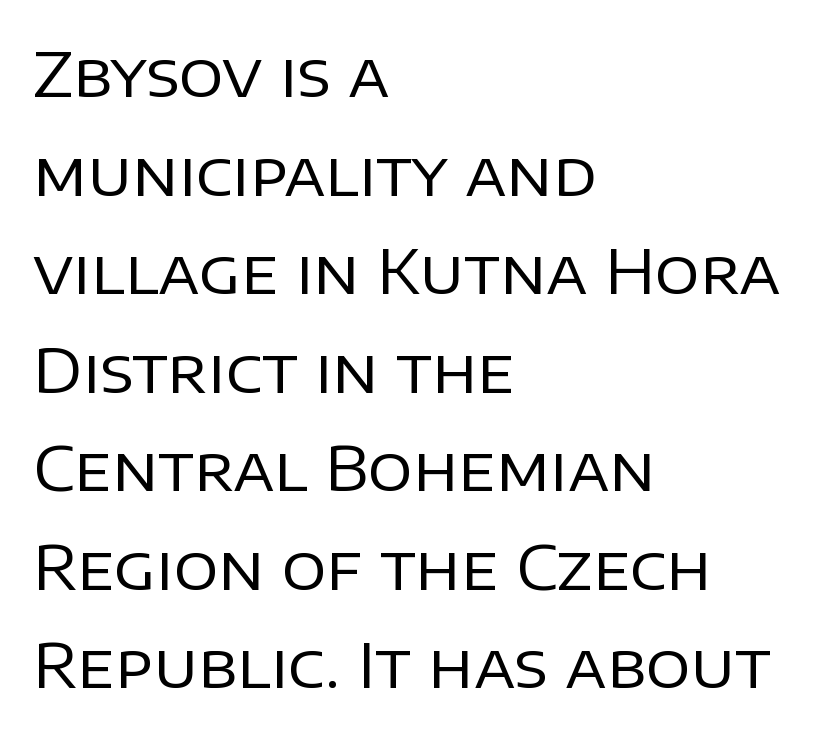
{"serif": "no", "italic": "no", "bold": "no", "weight": "regular", "width": "normal", "stroke_contrast": "low", "x_height": "large", "monospaced": "no", "underline": "no", "align": "left", "line_spacing": "normal", "line_spacing_ratio": 1.59, "letter_spacing": "normal", "letter_spacing_em": 0.0, "glyph_px": 62}
